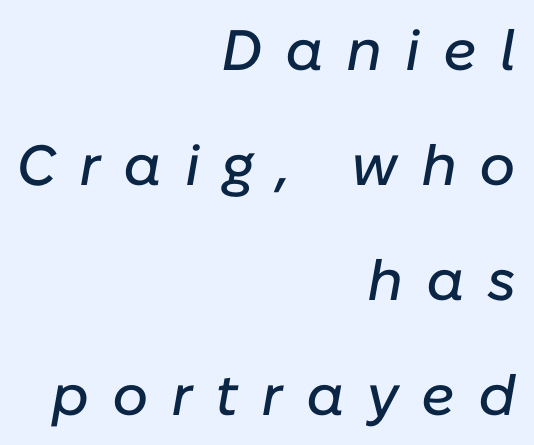
The image shows 57 px text type, italic (leaning right); set right-aligned, loose line spacing (2.02x), unusually wide letter spacing (+0.4 em), not underlined; low stroke contrast and a medium x-height.
